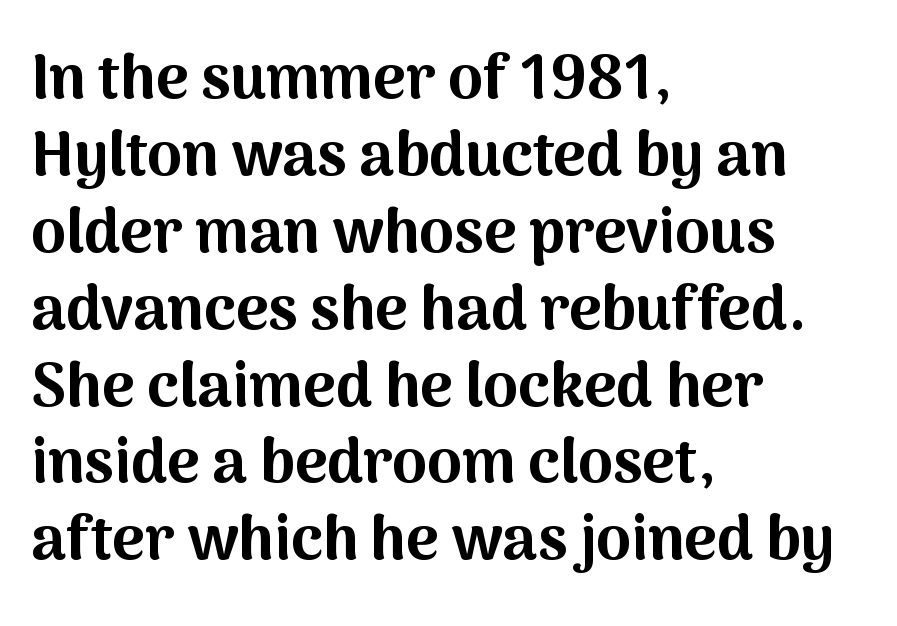
Do the characters align in a grid? No, the font is proportional. Is the block centered? No — it sits flush against the left margin. The gap between lines stays unmarked. Weight check: bold — yes, fully. A typesetter would call this zero additional tracking.
